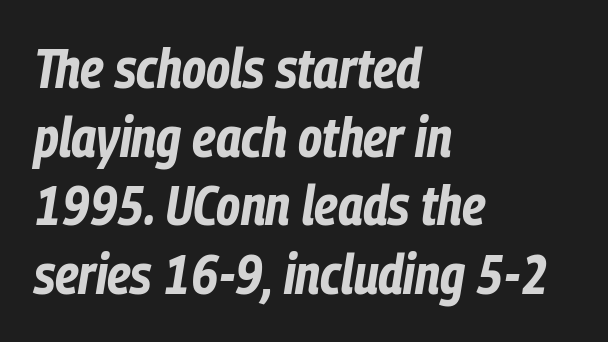
You can tell it's italic because the verticals aren't actually vertical. As a designer I'd log this as weight 700, bold. Plain, unruled lines of type. Compared with typical body copy, the letter spacing here is the same. You could not count columns in this text — the font is proportionally spaced.
